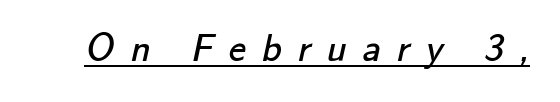
Q: Is the text bold? A: No.
Q: Is the typeface a serif or a sans-serif typeface? A: Sans-serif.
Q: Is the text underlined? A: Yes.
Q: Is the spacing between letters normal or unusually wide? A: Unusually wide.
Q: Width (condensed, normal, or wide)? A: Normal.
Q: Stroke contrast? A: Low.
Q: x-height? A: Small.
Q: Monospaced? A: No.
